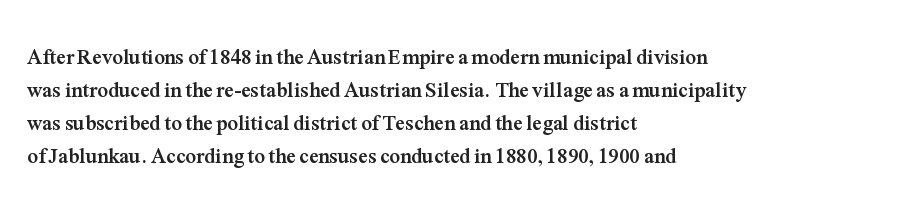
Q: Is the text bold? A: Yes.
Q: Is the text italic (slanted)? A: No, it is upright.
Q: Is the text underlined? A: No.
Q: How is the paragraph aligned? A: Left-aligned.
Q: Is the spacing between letters normal or unusually wide? A: Normal.
Q: Is the spacing between lines tight, normal or loose? A: Normal.
